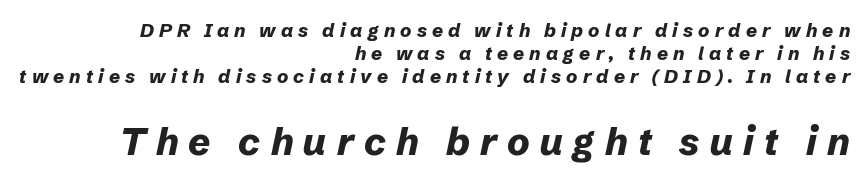
The image shows 38 px bold type, italic (leaning right); set right-aligned, line spacing 1.2x, unusually wide letter spacing (+0.27 em), not underlined; the second (bottom) block is 2.0x larger; low stroke contrast and a medium x-height.
